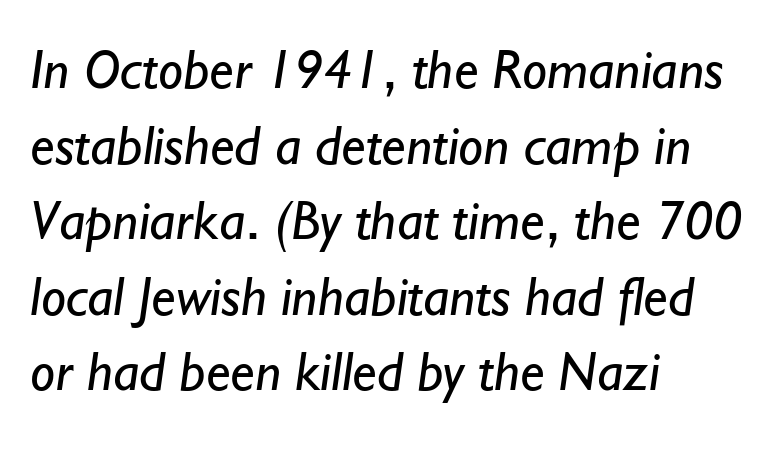
No word sits above an underline. Vertically, the passage feels balanced, rows spaced as you'd expect. Compared with a centered layout, this one pins lines to the left instead. Is this a fixed-width face? No — the glyphs have proportional, varying widths.
